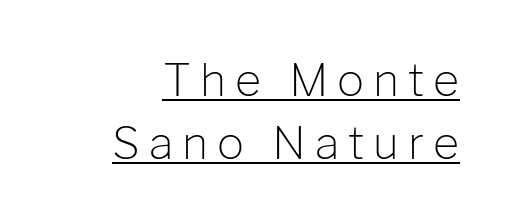
The image shows 45 px light sans-serif type, upright; set normal line spacing (1.4x), unusually wide letter spacing (+0.2 em), underlined; low stroke contrast and a medium x-height.
